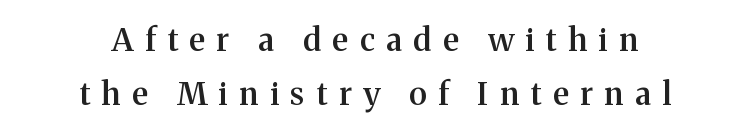
The image shows 32 px semibold serif type, upright; set centered, normal line spacing (1.68x), unusually wide letter spacing (+0.36 em), not underlined; medium stroke contrast and a medium x-height.
